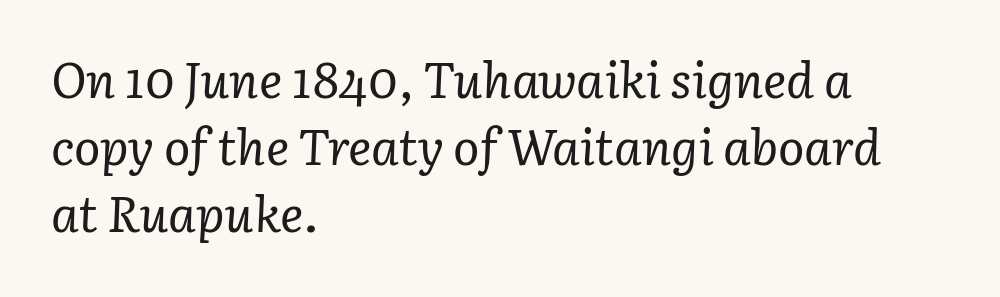
Q: Is the text bold? A: No.
Q: Is the text italic (slanted)? A: Yes, it leans right by about 3 degrees.
Q: Is the typeface a serif or a sans-serif typeface? A: Serif.
Q: Is the text underlined? A: No.
Q: How is the paragraph aligned? A: Left-aligned.
Q: Is the spacing between letters normal or unusually wide? A: Normal.
Q: Is the spacing between lines tight, normal or loose? A: Normal.
Q: Width (condensed, normal, or wide)? A: Normal.
Q: Stroke contrast? A: Low.
Q: x-height? A: Medium.
Q: Monospaced? A: No.
